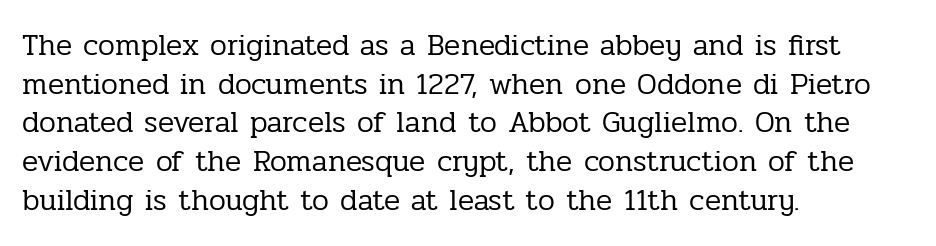
{"serif": "yes", "italic": "no", "bold": "no", "weight": "regular", "width": "normal", "stroke_contrast": "low", "x_height": "medium", "monospaced": "no", "underline": "no", "align": "left", "line_spacing": "normal", "line_spacing_ratio": 1.29, "letter_spacing": "normal", "letter_spacing_em": 0.0, "glyph_px": 30}
